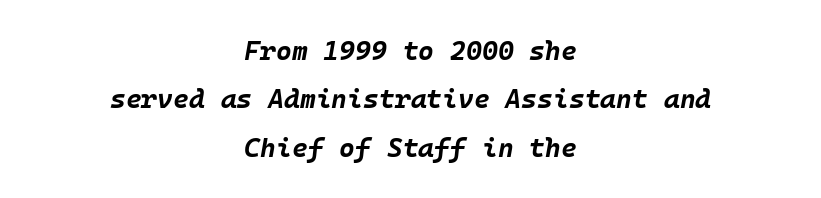
{"italic": "yes", "lean": "right", "slant_degrees": 10, "bold": "yes", "underline": "no", "align": "center", "line_spacing_ratio": 1.79, "letter_spacing": "normal", "letter_spacing_em": 0.0, "glyph_px": 27}
